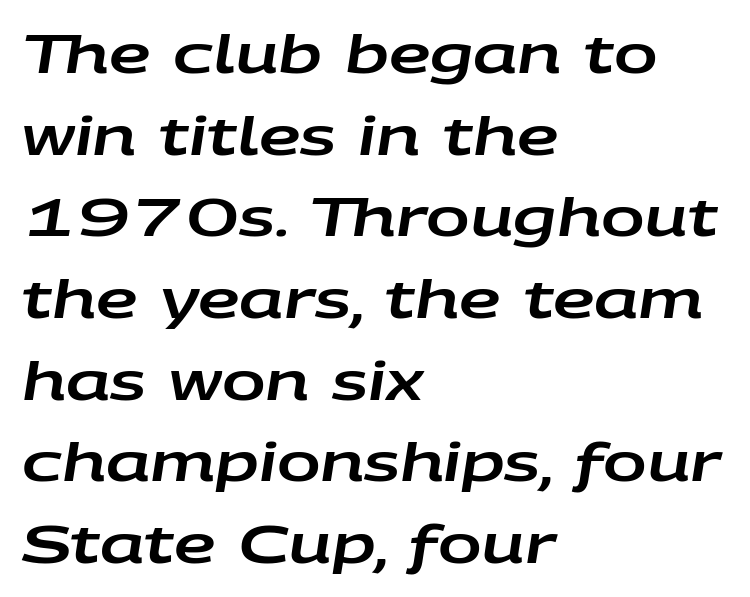
The image shows 52 px wide type, italic (leaning right); set left-aligned, normal line spacing (1.57x), normal letter spacing, not underlined; low stroke contrast and a large x-height.
